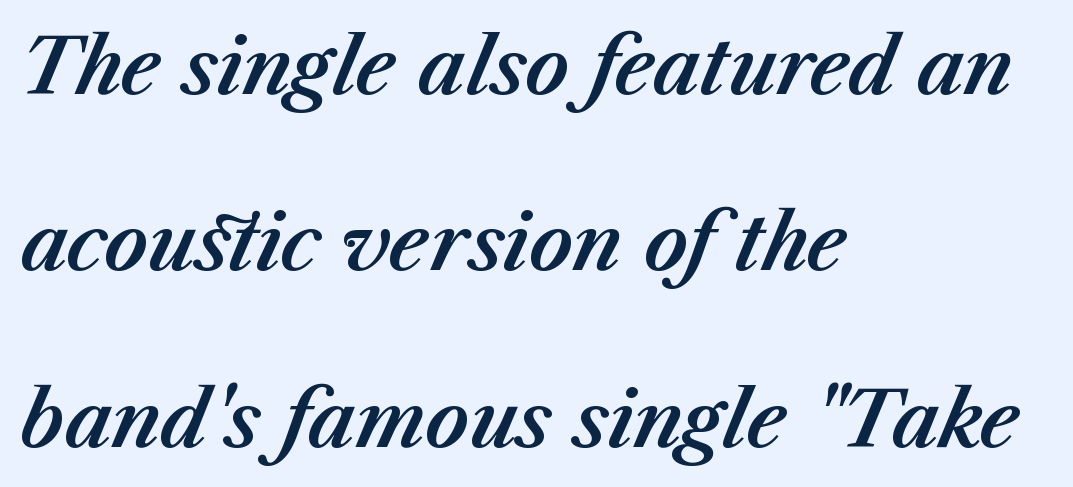
Q: Is the text italic (slanted)? A: Yes, it leans right by about 23 degrees.
Q: Is the text underlined? A: No.
Q: How is the paragraph aligned? A: Left-aligned.
Q: Is the spacing between letters normal or unusually wide? A: Normal.
Q: Is the spacing between lines tight, normal or loose? A: Loose.
Q: Width (condensed, normal, or wide)? A: Normal.
Q: Stroke contrast? A: Medium.
Q: x-height? A: Medium.
Q: Monospaced? A: No.
